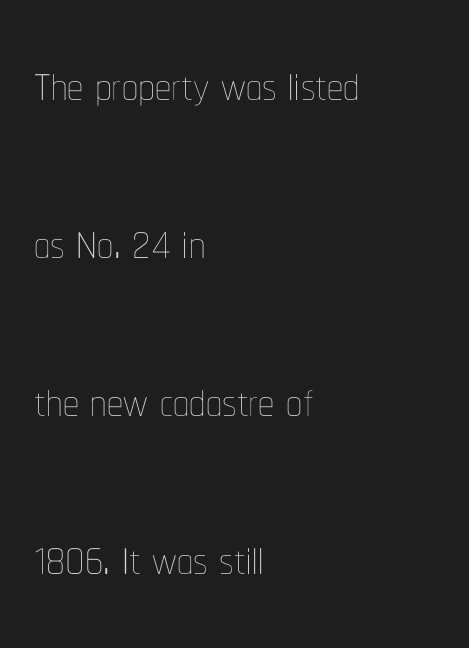
The image shows 64 px thin, condensed type, upright; set left-aligned, loose line spacing (2.47x), normal letter spacing, not underlined; low stroke contrast and a medium x-height.
